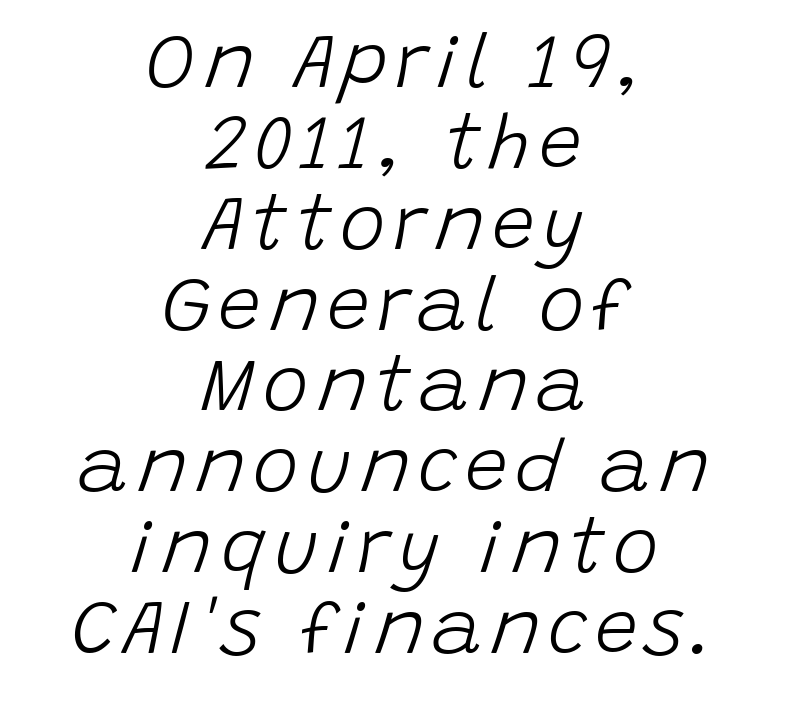
Q: Is the text bold? A: No.
Q: Is the text italic (slanted)? A: Yes, it leans right by about 15 degrees.
Q: Is the text underlined? A: No.
Q: How is the paragraph aligned? A: Centered.
Q: Is the spacing between lines tight, normal or loose? A: Tight.
Q: Width (condensed, normal, or wide)? A: Normal.
Q: Stroke contrast? A: Low.
Q: x-height? A: Large.
Q: Monospaced? A: No.
